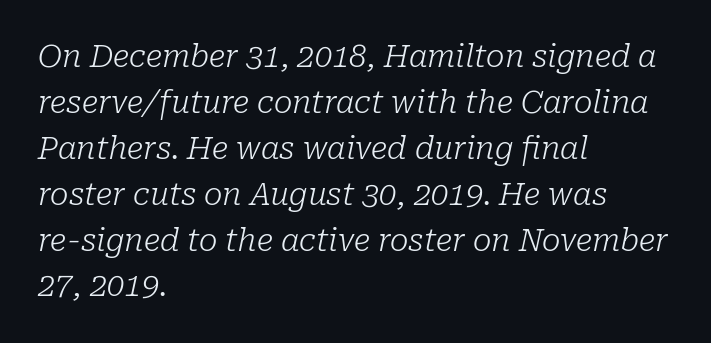
{"serif": "yes", "italic": "yes", "lean": "right", "slant_degrees": 10, "bold": "no", "weight": "light", "width": "normal", "stroke_contrast": "low", "x_height": "medium", "monospaced": "no", "underline": "no", "align": "left", "line_spacing": "normal", "line_spacing_ratio": 1.48, "letter_spacing": "normal", "letter_spacing_em": 0.0, "glyph_px": 31}
